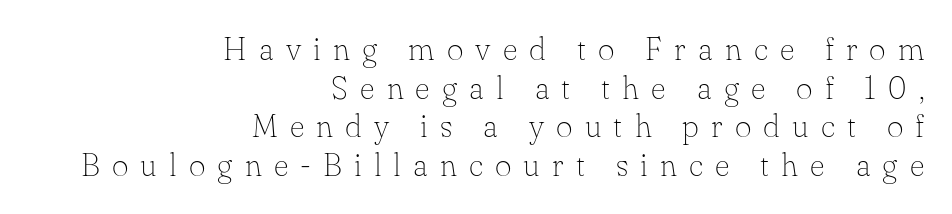
The image shows 32 px thin serif type, upright; set right-aligned, line spacing 1.21x, unusually wide letter spacing (+0.38 em), not underlined; low stroke contrast and a small x-height.
